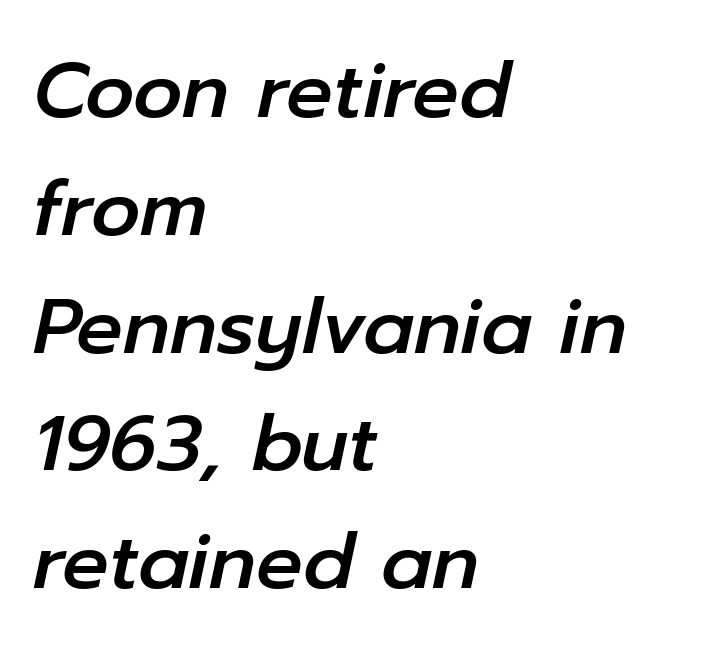
In terms of leading, this rendering sits right in the middle. A typesetter would call this proportional, since set widths differ per character. Honestly, there is no underline to notice here at all. Compared with ordinary roman type, these characters are visibly tilted. Letter spacing: default. The lines in this sample share a left origin and differ only in where they stop.
